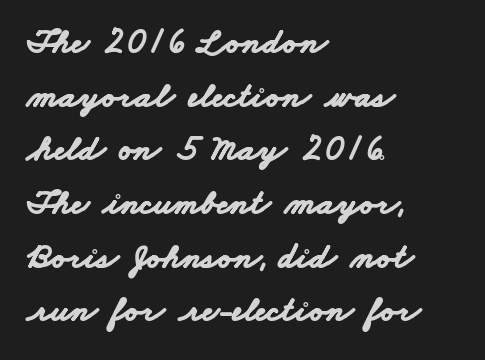
Q: Is the text bold? A: Yes.
Q: Is the typeface a serif or a sans-serif typeface? A: Sans-serif.
Q: Is the text underlined? A: No.
Q: How is the paragraph aligned? A: Left-aligned.
Q: Is the spacing between letters normal or unusually wide? A: Normal.
Q: Is the spacing between lines tight, normal or loose? A: Normal.
Q: Width (condensed, normal, or wide)? A: Wide.
Q: Stroke contrast? A: Low.
Q: x-height? A: Small.
Q: Monospaced? A: No.
